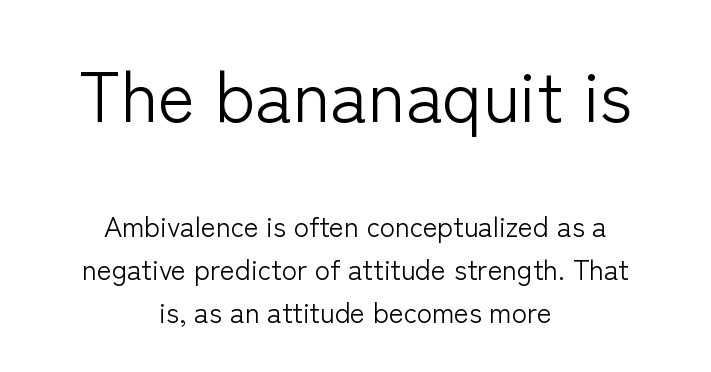
Q: Is the text bold? A: No.
Q: Is the text italic (slanted)? A: No, it is upright.
Q: Is the typeface a serif or a sans-serif typeface? A: Sans-serif.
Q: Is the text underlined? A: No.
Q: How is the paragraph aligned? A: Centered.
Q: Is the spacing between letters normal or unusually wide? A: Normal.
Q: Is the spacing between lines tight, normal or loose? A: Normal.
Q: Which block of text is set in a larger size, the first (top) or the second (bottom)? A: The first (top) one.
Q: Width (condensed, normal, or wide)? A: Normal.
Q: Stroke contrast? A: Low.
Q: x-height? A: Medium.
Q: Monospaced? A: No.
